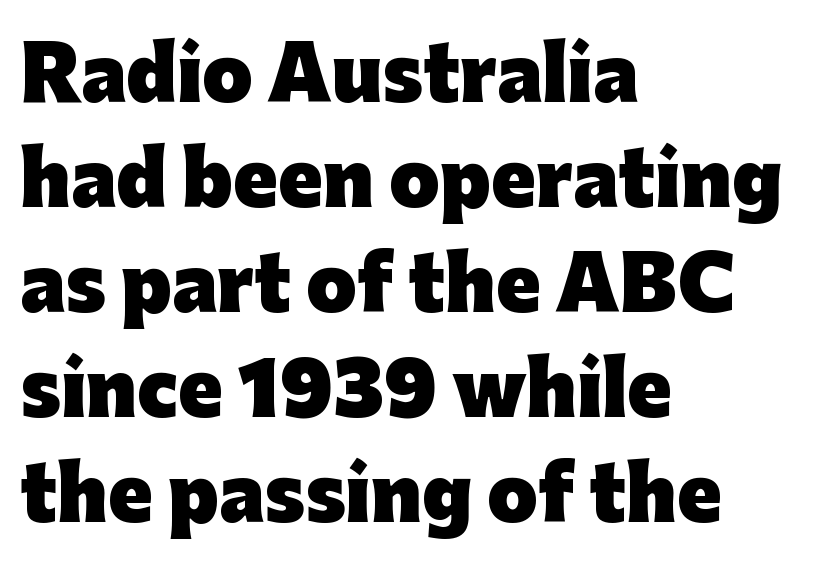
The image shows 73 px heavy sans-serif type, upright; set left-aligned, normal line spacing (1.44x), normal letter spacing, not underlined; low stroke contrast and a medium x-height.
